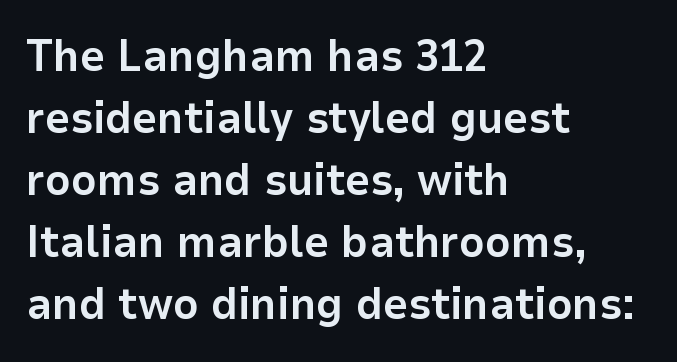
The image shows 44 px bold sans-serif type, upright; set left-aligned, normal line spacing (1.41x), normal letter spacing, not underlined; low stroke contrast and a medium x-height.
